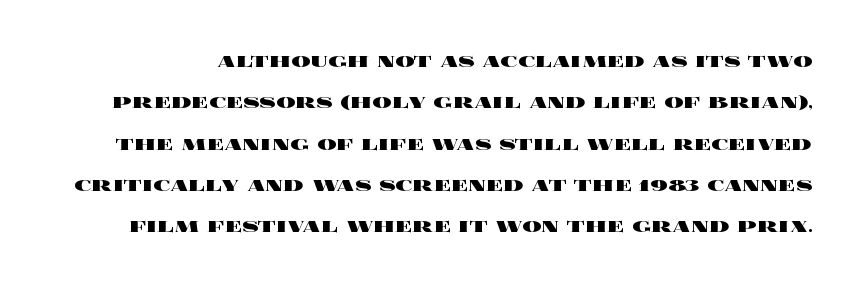
Q: Is the text bold? A: Yes.
Q: Is the text italic (slanted)? A: No, it is upright.
Q: Is the text underlined? A: No.
Q: Is the spacing between letters normal or unusually wide? A: Normal.
